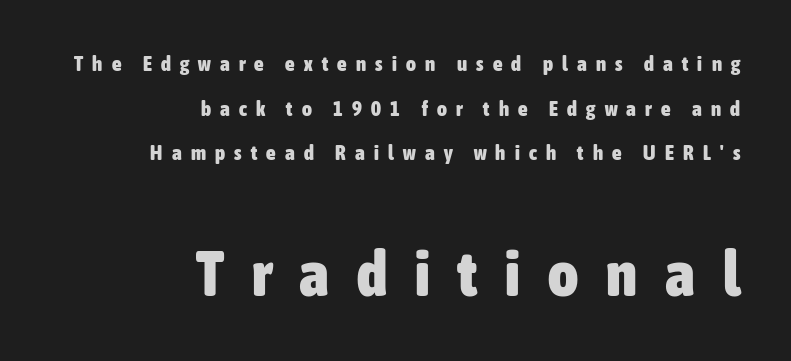
The image shows 64 px heavy, condensed sans-serif type, upright; set right-aligned, loose line spacing (2.12x), unusually wide letter spacing (+0.44 em), not underlined; the second (bottom) block is 3.05x larger; low stroke contrast and a medium x-height.
